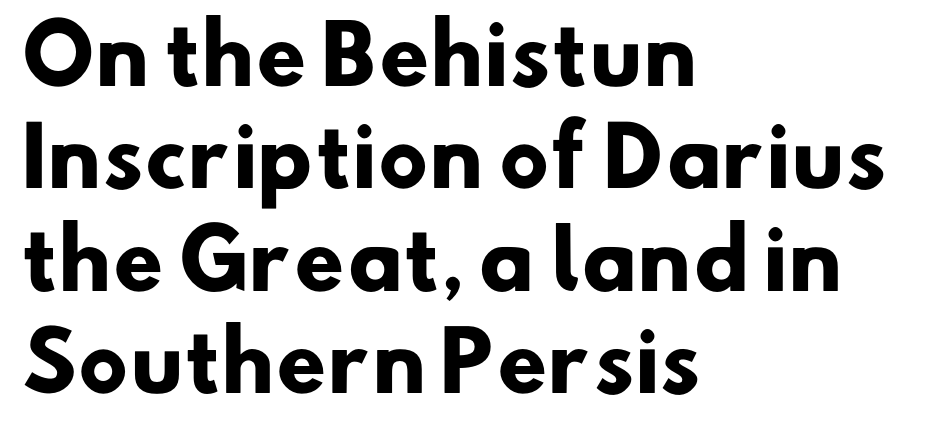
The image shows 80 px heavy sans-serif type; set left-aligned, normal line spacing (1.28x), normal letter spacing, not underlined; low stroke contrast and a small x-height.
